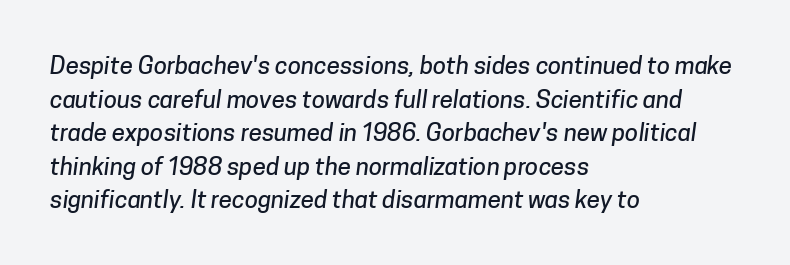
{"underline": "no", "align": "left", "line_spacing": "normal", "line_spacing_ratio": 1.4, "letter_spacing": "normal", "letter_spacing_em": 0.0, "glyph_px": 24}
